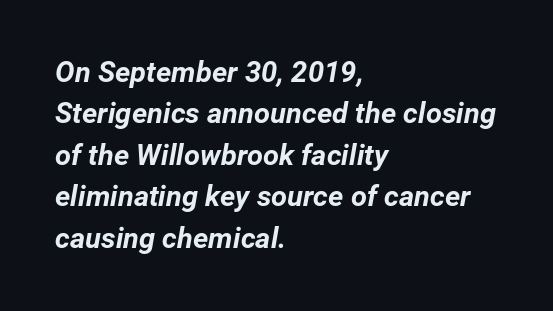
{"italic": "yes", "lean": "right", "slant_degrees": 12, "bold": "yes", "weight": "bold", "width": "normal", "stroke_contrast": "low", "x_height": "medium", "monospaced": "no", "underline": "no", "align": "left", "line_spacing": "normal", "line_spacing_ratio": 1.43, "letter_spacing": "normal", "letter_spacing_em": 0.0, "glyph_px": 29}
